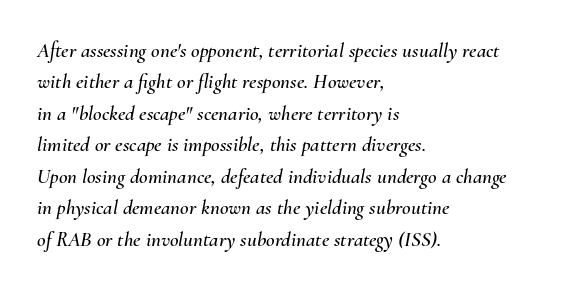
Q: Is the text italic (slanted)? A: Yes, it leans right by about 10 degrees.
Q: Is the text underlined? A: No.
Q: How is the paragraph aligned? A: Left-aligned.
Q: Is the spacing between letters normal or unusually wide? A: Normal.
Q: Is the spacing between lines tight, normal or loose? A: Normal.
